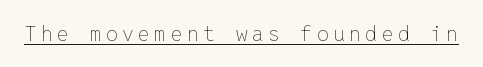
Q: Is the text bold? A: No.
Q: Is the text italic (slanted)? A: No, it is upright.
Q: Is the text underlined? A: Yes.
Q: Is the spacing between letters normal or unusually wide? A: Unusually wide.
